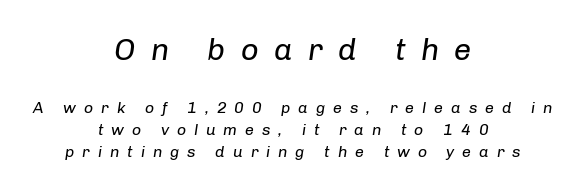
Underlining? Definitely not there. Do the characters align in a grid? No, the font is proportional. Notice how the stems are inclined rather than vertical — that's the hallmark of italics. Each word looks stretched out because of the extra space between its letters. Normally led — the rows are evenly, conventionally spaced.
